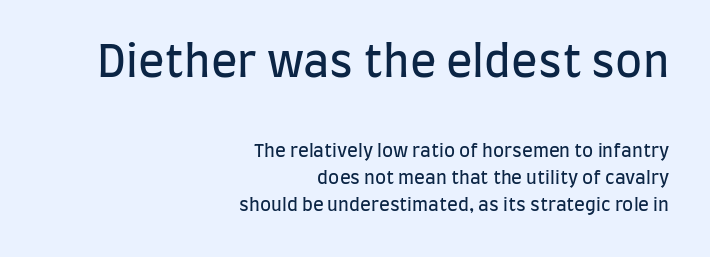
{"serif": "no", "italic": "no", "bold": "no", "weight": "regular", "width": "condensed", "stroke_contrast": "low", "x_height": "large", "monospaced": "no", "underline": "no", "align": "right", "line_spacing": "normal", "line_spacing_ratio": 1.5, "letter_spacing": "normal", "letter_spacing_em": 0.0, "larger_block": "first", "size_ratio": 2.44, "glyph_px": 44}
